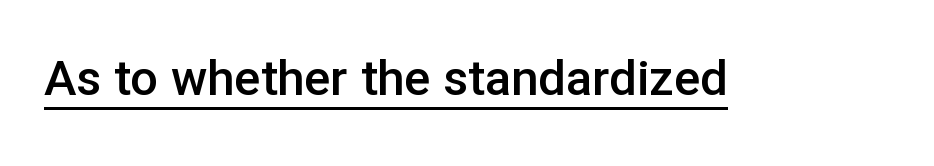
Does extra space separate the letters? No, they use regular spacing. In designer terms, the underline attribute is active on this setting. Is there any slant? The stems are plumb. Here the designer chose a conventional face with non-uniform glyph widths.
